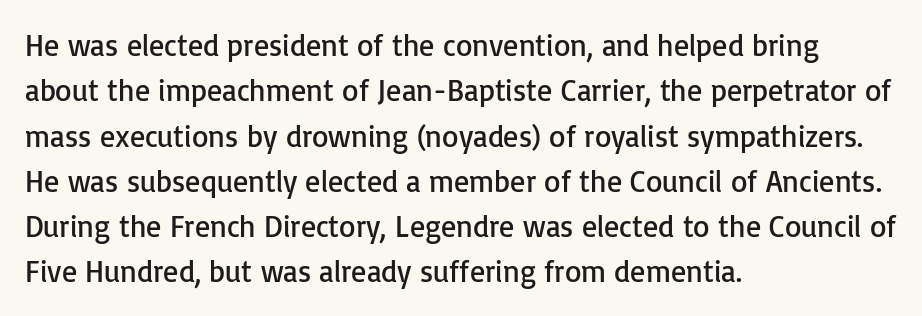
The image shows 30 px regular-weight sans-serif type, upright; set left-aligned, normal line spacing (1.51x), normal letter spacing, not underlined; low stroke contrast and a medium x-height.
